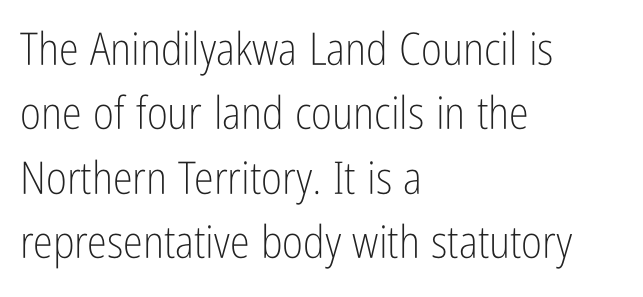
The image shows 45 px light, condensed sans-serif type, upright; set left-aligned, normal line spacing (1.43x), normal letter spacing, not underlined; low stroke contrast and a medium x-height.
